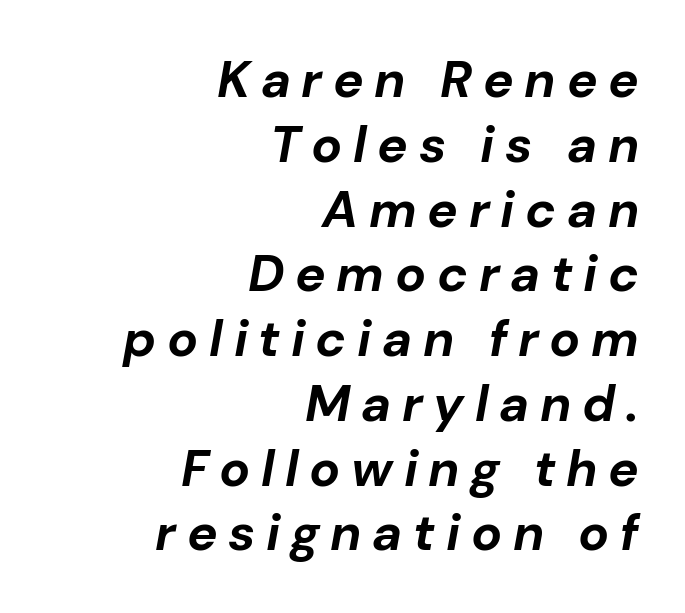
The image shows 51 px bold type, italic (leaning right); set right-aligned, normal line spacing (1.27x), unusually wide letter spacing (+0.21 em), not underlined; low stroke contrast and a medium x-height.
